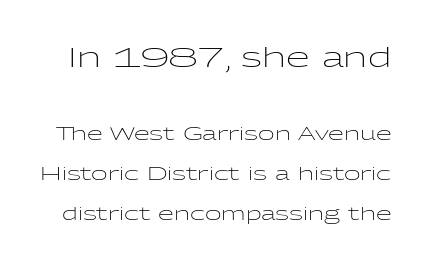
Ordinary non-slanted type is in use. Vertical spacing — loose. Each word holds together tightly as a unit, with standard inter-letter gaps. Weight: in the light-to-regular range. The rendering shrinks the type as you move from the upper chunk to the lower. Anything drawn beneath the words? Only blank space.
